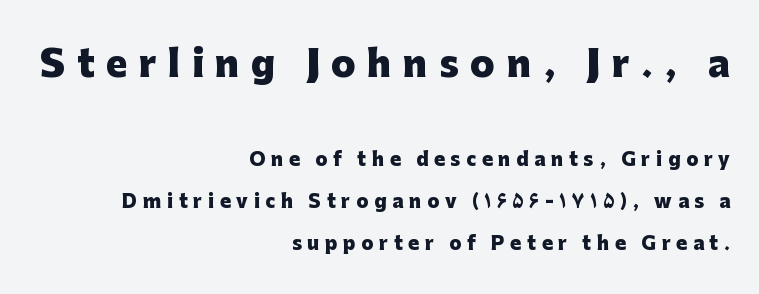
{"serif": "no", "italic": "no", "bold": "yes", "weight": "heavy", "width": "normal", "stroke_contrast": "low", "x_height": "medium", "monospaced": "no", "underline": "no", "align": "right", "line_spacing": "loose", "line_spacing_ratio": 2.33, "letter_spacing": "wide", "letter_spacing_em": 0.32, "larger_block": "first", "size_ratio": 2.0, "glyph_px": 36}
